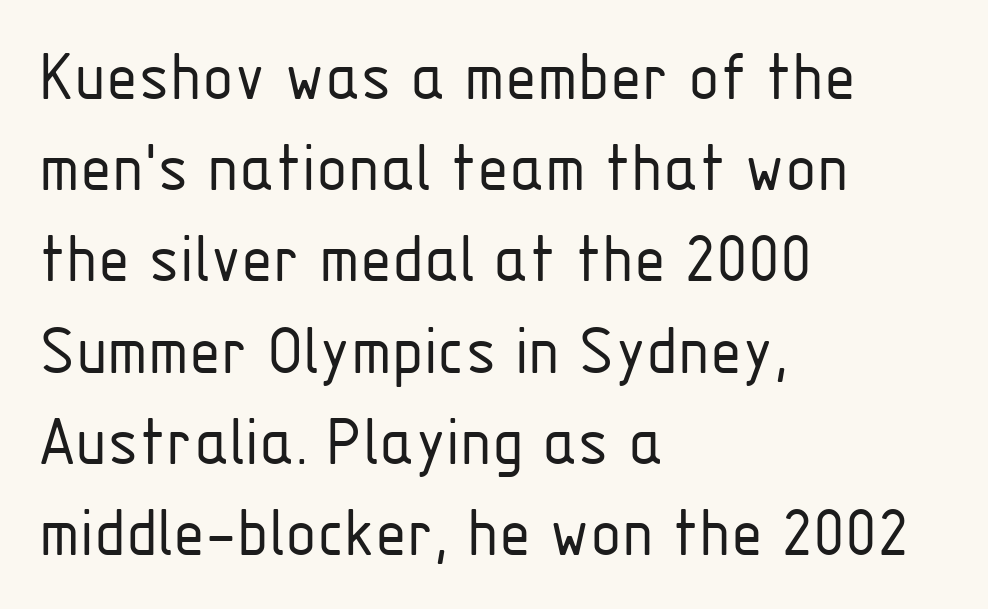
The image shows 73 px light, condensed sans-serif type, upright; set left-aligned, normal line spacing (1.25x), normal letter spacing, not underlined; low stroke contrast and a medium x-height.
